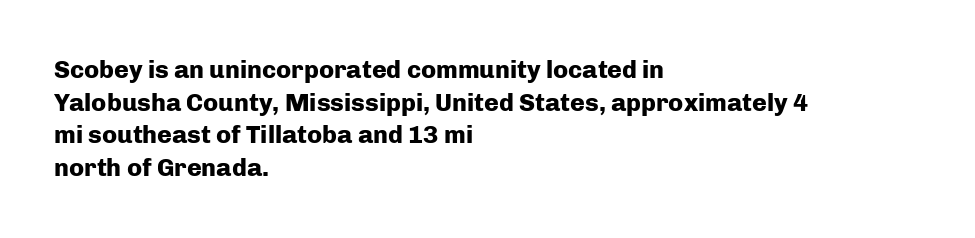
{"italic": "no", "bold": "yes", "underline": "no", "align": "left", "line_spacing": "normal", "line_spacing_ratio": 1.31, "letter_spacing": "normal", "letter_spacing_em": 0.0, "glyph_px": 25}
